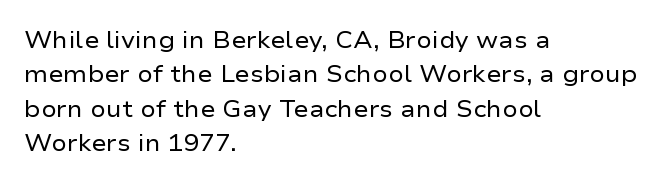
Q: Is the text bold? A: No.
Q: Is the text italic (slanted)? A: No, it is upright.
Q: Is the text underlined? A: No.
Q: How is the paragraph aligned? A: Left-aligned.
Q: Is the spacing between letters normal or unusually wide? A: Normal.
Q: Is the spacing between lines tight, normal or loose? A: Normal.
